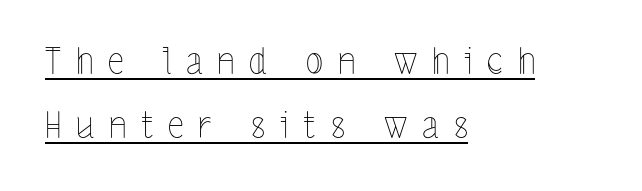
The passage shown is typed in a proportional face where columns would drift. Layout note: lines flush left. It's the straight-up-and-down kind of type. The glyphs are accompanied by a horizontal stroke just below them. Compared with a typical body face, this is equally light or lighter still.
